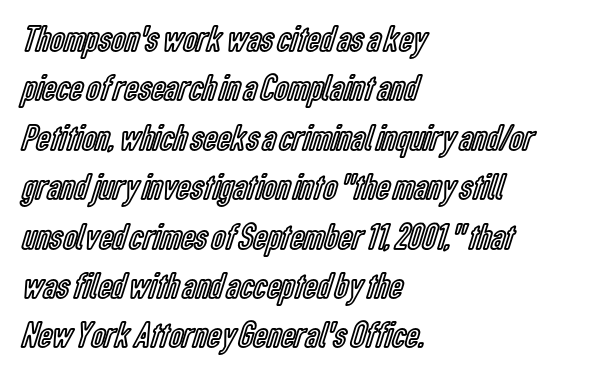
The setting favours the left margin, as ordinary paragraphs usually do. Proportional: the letters do not fall into vertical columns. The line texture is even and compact thanks to regular tracking. Summary of vertical rhythm: regular, with standard interline spacing. The baseline area is clear.
